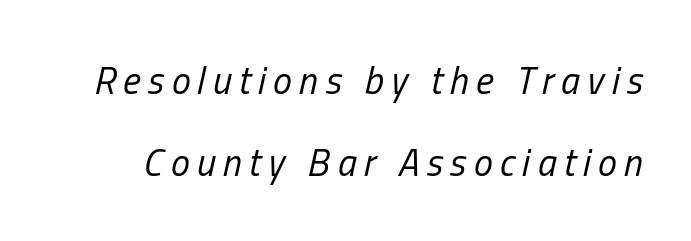
Q: Is the text bold? A: No.
Q: Is the text italic (slanted)? A: Yes, it leans right by about 13 degrees.
Q: Is the text underlined? A: No.
Q: Is the spacing between lines tight, normal or loose? A: Loose.
Q: Width (condensed, normal, or wide)? A: Condensed.
Q: Stroke contrast? A: Low.
Q: x-height? A: Medium.
Q: Monospaced? A: No.
